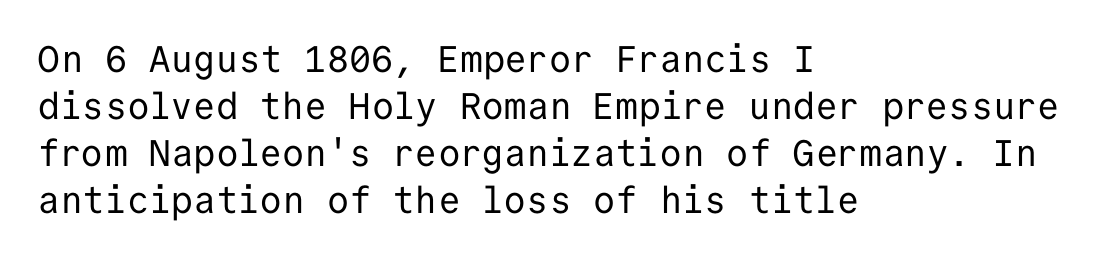
Q: Is the text bold? A: No.
Q: Is the text italic (slanted)? A: No, it is upright.
Q: Is the typeface a serif or a sans-serif typeface? A: Sans-serif.
Q: Is the text underlined? A: No.
Q: How is the paragraph aligned? A: Left-aligned.
Q: Is the spacing between letters normal or unusually wide? A: Normal.
Q: Is the spacing between lines tight, normal or loose? A: Normal.
Q: Width (condensed, normal, or wide)? A: Normal.
Q: Stroke contrast? A: Low.
Q: x-height? A: Medium.
Q: Monospaced? A: Yes.
